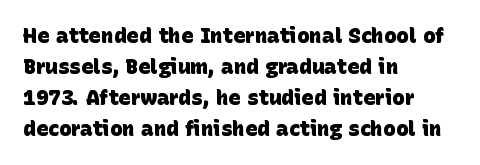
Does the weight exceed regular? Yes, all the way to bold. The gaps between neighbouring characters are ordinary and unremarkable. This rendering uses left alignment, leaving the right contour irregular. The space directly below the letters is spotless.
